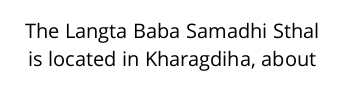
The image shows 20 px text type, upright; set normal line spacing (1.41x), normal letter spacing, not underlined.
